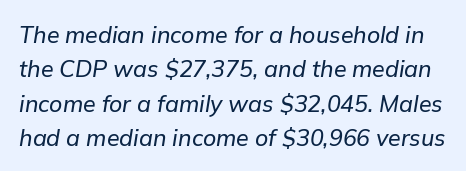
Honestly, the row spacing looks completely unremarkable. The strip under each line holds only bare page. A typesetter would mark this as italic. The letters sit at their default tracking, neither squeezed nor spread.
